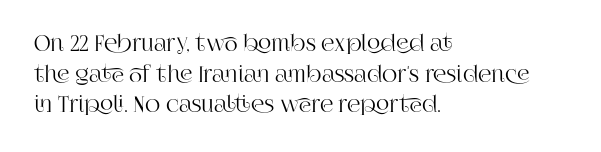
The image shows 21 px text type, upright; set left-aligned, normal line spacing (1.46x), normal letter spacing, not underlined.
